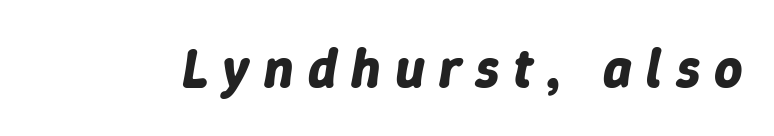
{"italic": "yes", "lean": "right", "slant_degrees": 9, "bold": "yes", "weight": "bold", "width": "normal", "stroke_contrast": "low", "x_height": "medium", "monospaced": "no", "underline": "no", "letter_spacing": "wide", "letter_spacing_em": 0.26, "glyph_px": 55}
